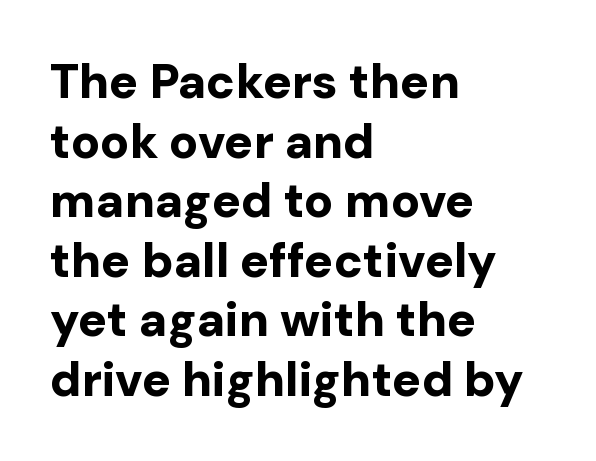
Q: Is the text bold? A: Yes.
Q: Is the text italic (slanted)? A: No, it is upright.
Q: Is the typeface a serif or a sans-serif typeface? A: Sans-serif.
Q: Is the text underlined? A: No.
Q: How is the paragraph aligned? A: Left-aligned.
Q: Is the spacing between letters normal or unusually wide? A: Normal.
Q: Width (condensed, normal, or wide)? A: Normal.
Q: Stroke contrast? A: Low.
Q: x-height? A: Medium.
Q: Monospaced? A: No.
